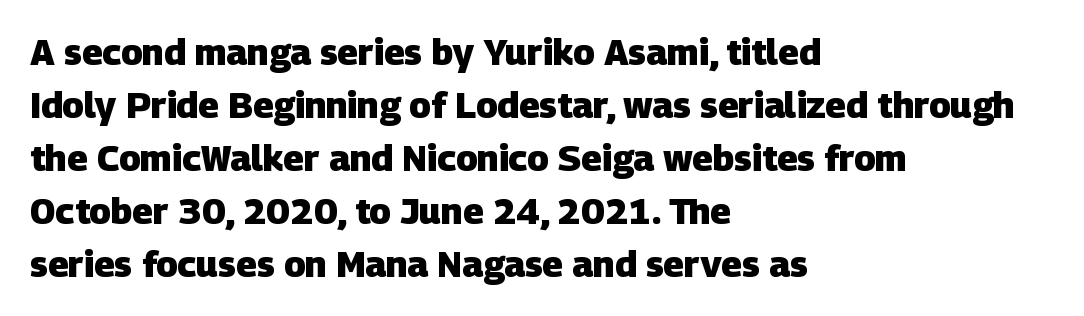
Q: Is the text bold? A: Yes.
Q: Is the typeface a serif or a sans-serif typeface? A: Sans-serif.
Q: Is the text underlined? A: No.
Q: How is the paragraph aligned? A: Left-aligned.
Q: Is the spacing between letters normal or unusually wide? A: Normal.
Q: Is the spacing between lines tight, normal or loose? A: Normal.
Q: Width (condensed, normal, or wide)? A: Normal.
Q: Stroke contrast? A: Low.
Q: x-height? A: Large.
Q: Monospaced? A: No.
